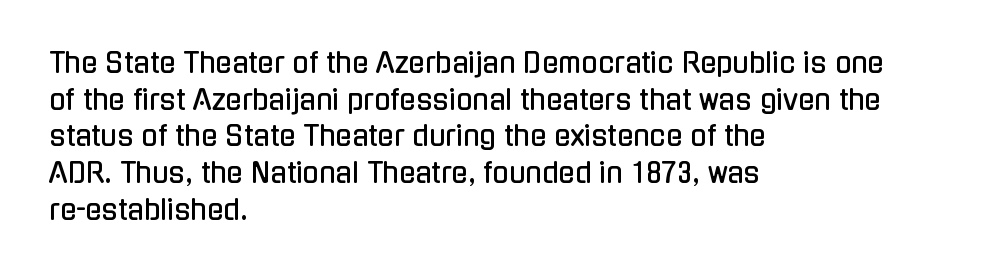
Alignment: flush left. The lettering stays uniformly vertical, giving the passage a roman look. The block of text has a typical density, with ordinary space between rows. Beneath every word, the page is bare. Compared with typical body copy, the letter spacing here is the same.
